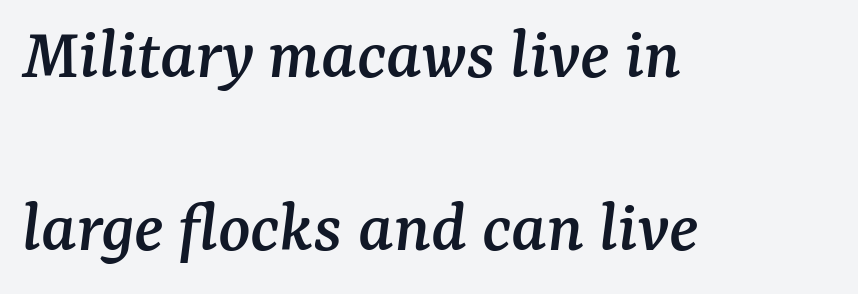
Q: Is the text italic (slanted)? A: Yes, it leans right by about 7 degrees.
Q: Is the typeface a serif or a sans-serif typeface? A: Serif.
Q: Is the text underlined? A: No.
Q: How is the paragraph aligned? A: Left-aligned.
Q: Is the spacing between letters normal or unusually wide? A: Normal.
Q: Is the spacing between lines tight, normal or loose? A: Loose.
Q: Width (condensed, normal, or wide)? A: Normal.
Q: Stroke contrast? A: Medium.
Q: x-height? A: Medium.
Q: Monospaced? A: No.
